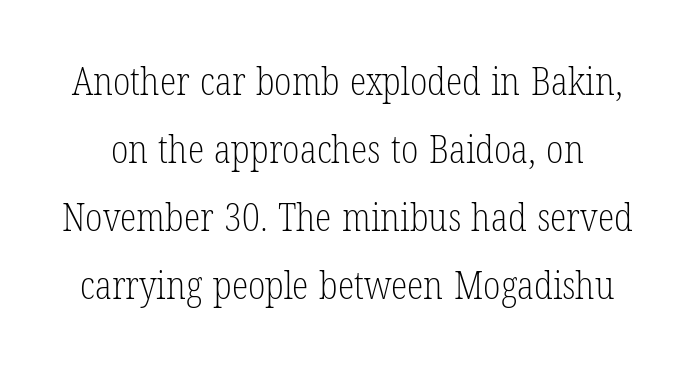
Q: Is the text bold? A: No.
Q: Is the text italic (slanted)? A: No, it is upright.
Q: Is the typeface a serif or a sans-serif typeface? A: Serif.
Q: Is the text underlined? A: No.
Q: Is the spacing between letters normal or unusually wide? A: Normal.
Q: Width (condensed, normal, or wide)? A: Condensed.
Q: Stroke contrast? A: Low.
Q: x-height? A: Medium.
Q: Monospaced? A: No.
